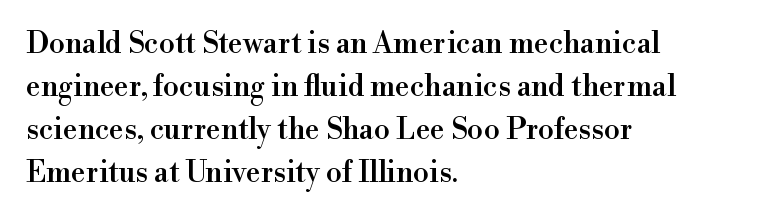
Rendered with straight, roman letterforms. You could call the tracking neutral — neither tight nor loose. Observe the serifs anchoring each vertical stroke in this sample. Here the designer chose a conventional face with non-uniform glyph widths.
